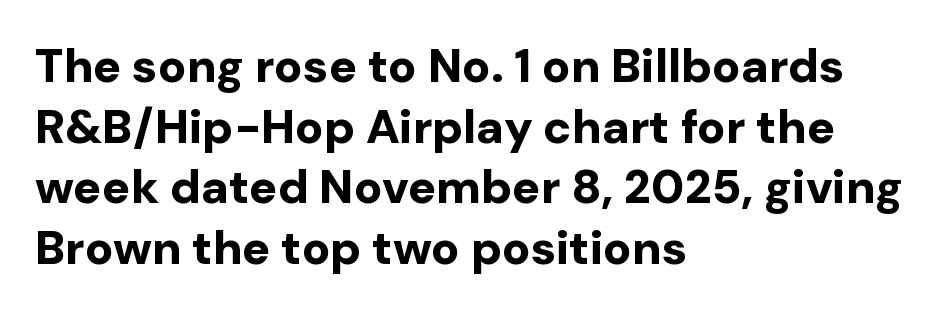
The image shows 47 px bold sans-serif type, upright; set left-aligned, normal line spacing (1.29x), normal letter spacing, not underlined; low stroke contrast and a medium x-height.
